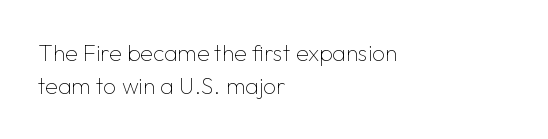
Q: Is the text bold? A: No.
Q: Is the text italic (slanted)? A: No, it is upright.
Q: Is the text underlined? A: No.
Q: How is the paragraph aligned? A: Left-aligned.
Q: Is the spacing between letters normal or unusually wide? A: Normal.
Q: Is the spacing between lines tight, normal or loose? A: Normal.
